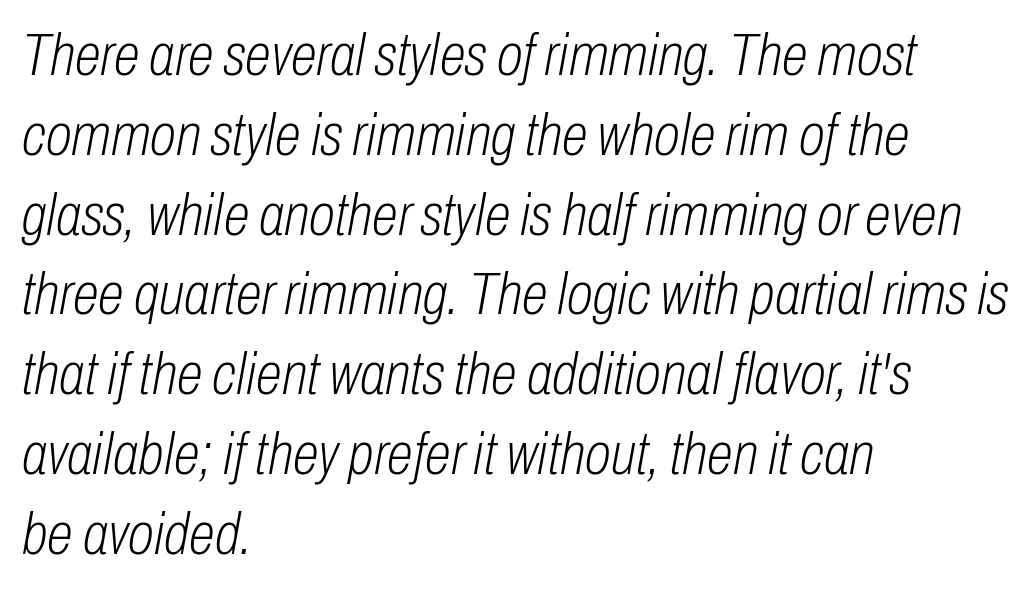
The image shows 60 px light, condensed type, italic (leaning right); set left-aligned, normal line spacing (1.33x), normal letter spacing, not underlined; low stroke contrast and a medium x-height.
